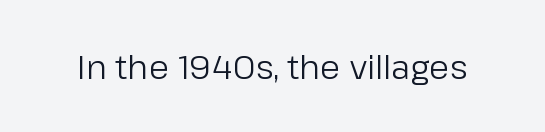
{"serif": "no", "italic": "no", "bold": "no", "weight": "regular", "width": "normal", "stroke_contrast": "low", "x_height": "medium", "monospaced": "no", "underline": "no", "letter_spacing": "normal", "letter_spacing_em": 0.0, "glyph_px": 33}
